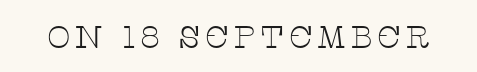
Q: Is the text bold? A: No.
Q: Is the text italic (slanted)? A: No, it is upright.
Q: Is the typeface a serif or a sans-serif typeface? A: Serif.
Q: Is the text underlined? A: No.
Q: Width (condensed, normal, or wide)? A: Wide.
Q: Stroke contrast? A: Low.
Q: x-height? A: Large.
Q: Monospaced? A: No.
